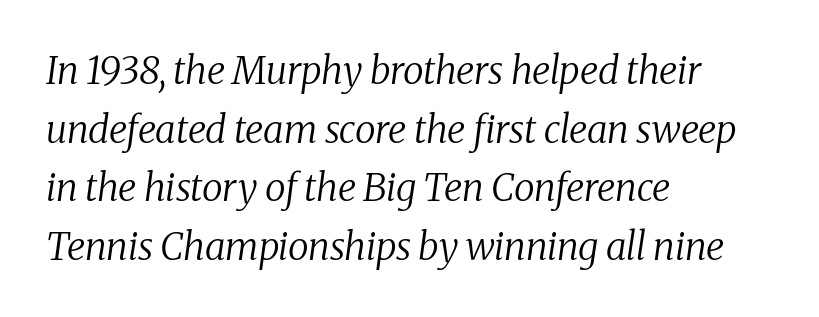
{"serif": "yes", "italic": "yes", "lean": "right", "slant_degrees": 8, "bold": "no", "weight": "regular", "width": "normal", "stroke_contrast": "medium", "x_height": "medium", "monospaced": "no", "underline": "no", "align": "left", "line_spacing": "normal", "line_spacing_ratio": 1.54, "letter_spacing": "normal", "letter_spacing_em": 0.0, "glyph_px": 38}
